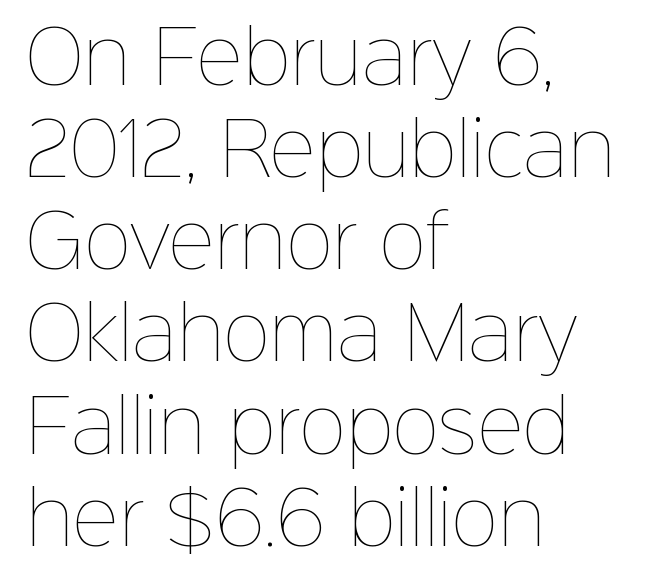
Q: Is the text bold? A: No.
Q: Is the text italic (slanted)? A: No, it is upright.
Q: Is the text underlined? A: No.
Q: How is the paragraph aligned? A: Left-aligned.
Q: Is the spacing between letters normal or unusually wide? A: Normal.
Q: Is the spacing between lines tight, normal or loose? A: Normal.
Q: Width (condensed, normal, or wide)? A: Normal.
Q: Stroke contrast? A: Low.
Q: x-height? A: Medium.
Q: Monospaced? A: No.
